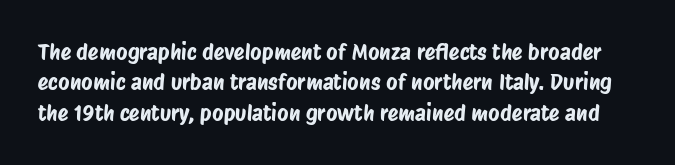
{"underline": "no", "line_spacing": "normal", "line_spacing_ratio": 1.38, "letter_spacing": "normal", "letter_spacing_em": 0.0, "glyph_px": 22}
